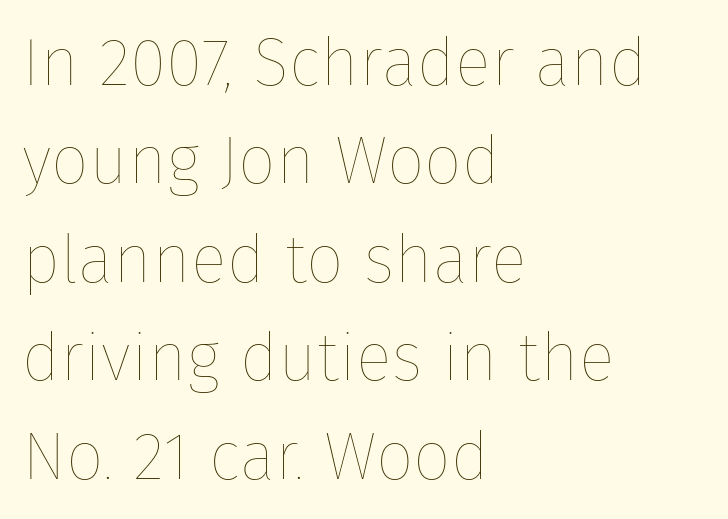
{"italic": "no", "bold": "no", "weight": "thin", "width": "normal", "stroke_contrast": "low", "x_height": "medium", "monospaced": "no", "underline": "no", "align": "left", "line_spacing": "normal", "line_spacing_ratio": 1.47, "letter_spacing": "normal", "letter_spacing_em": 0.0, "glyph_px": 67}
